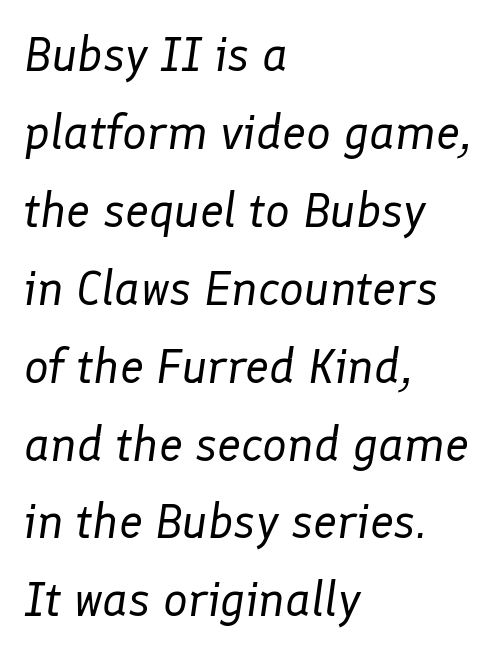
The image shows 49 px regular-weight type, italic (leaning right); set left-aligned, normal line spacing (1.59x), normal letter spacing, not underlined; low stroke contrast and a medium x-height.
